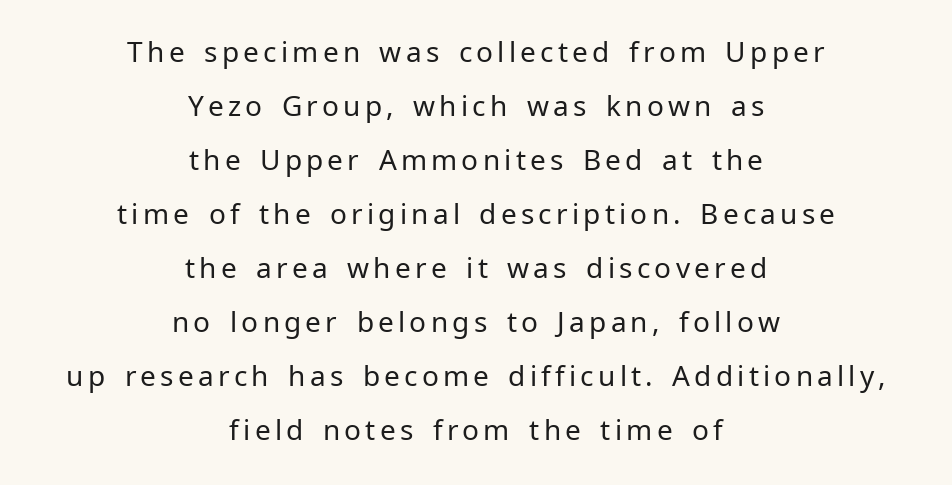
Character widths vary here, with narrow letters taking less room than wide ones. The paragraph shown floats in the horizontal middle. Rows of type keep a wide berth in the vertical direction. The baseline area is clear. Counters stay open thanks to moderate or lighter strokes.
